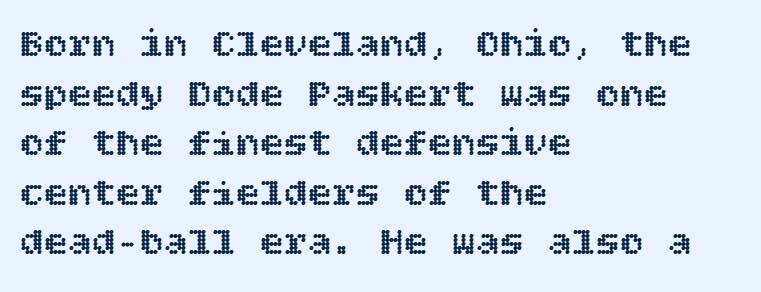
The image shows 40 px text type, upright; set left-aligned, line spacing 1.24x, normal letter spacing, not underlined; a large x-height.
